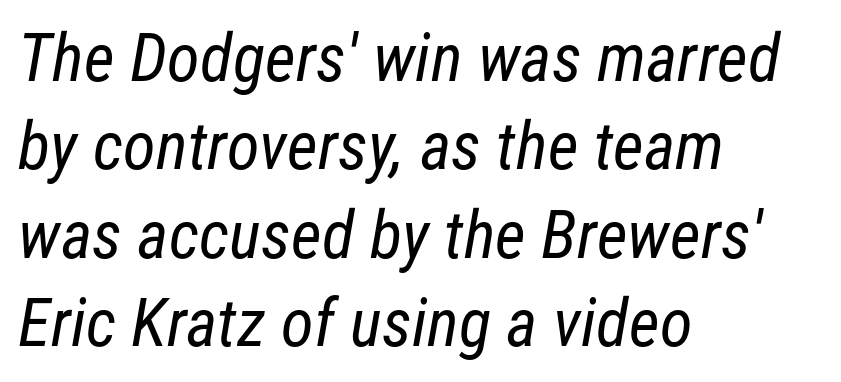
The image shows 67 px regular-weight, condensed sans-serif type; set left-aligned, normal line spacing (1.32x), normal letter spacing, not underlined; low stroke contrast and a medium x-height.
